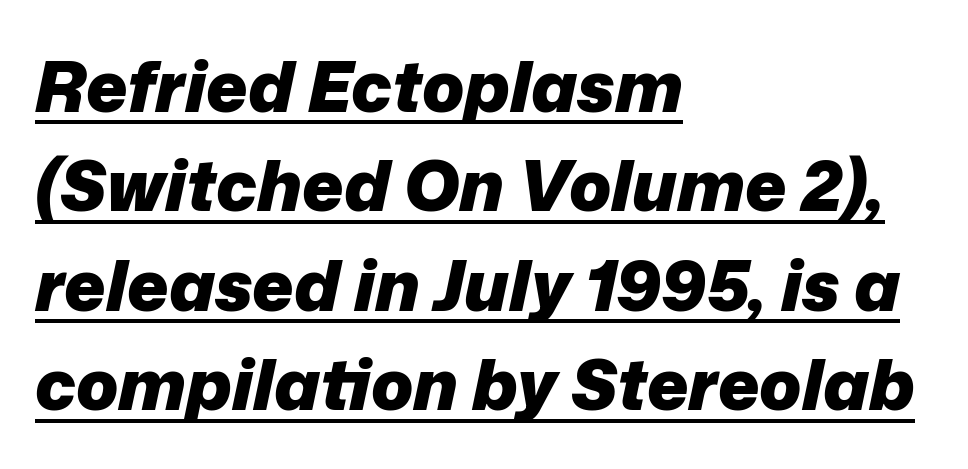
The image shows 70 px heavy type, italic (leaning right); set left-aligned, normal line spacing (1.42x), normal letter spacing, underlined; low stroke contrast and a medium x-height.
